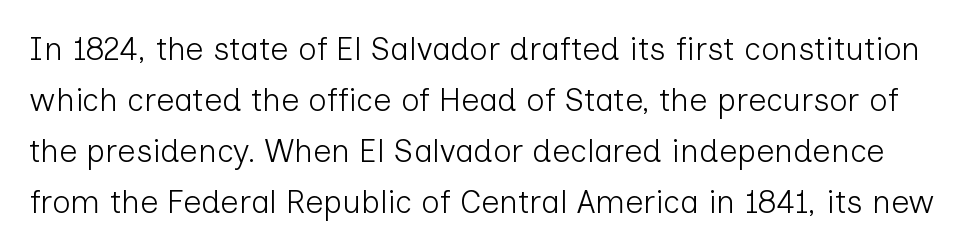
Q: Is the text bold? A: No.
Q: Is the text italic (slanted)? A: No, it is upright.
Q: Is the typeface a serif or a sans-serif typeface? A: Sans-serif.
Q: Is the text underlined? A: No.
Q: Is the spacing between letters normal or unusually wide? A: Normal.
Q: Is the spacing between lines tight, normal or loose? A: Normal.
Q: Width (condensed, normal, or wide)? A: Normal.
Q: Stroke contrast? A: Low.
Q: x-height? A: Medium.
Q: Monospaced? A: No.
